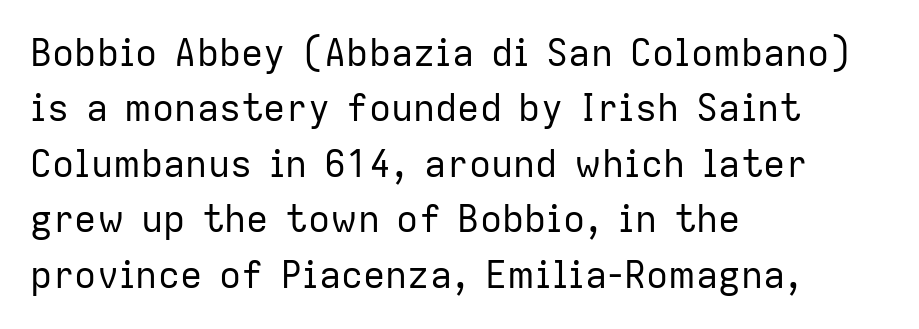
The image shows 37 px regular-weight sans-serif type, upright; set left-aligned, normal line spacing (1.5x), normal letter spacing, not underlined; low stroke contrast and a medium x-height.
